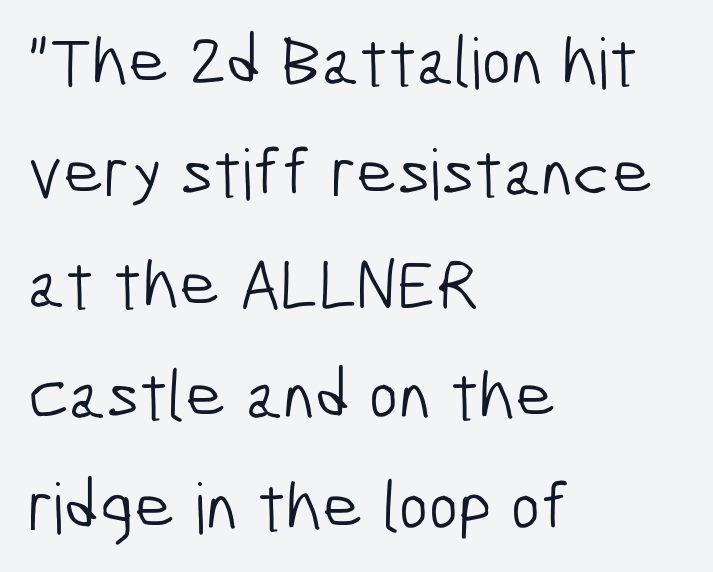
{"serif": "no", "bold": "no", "weight": "light", "width": "condensed", "stroke_contrast": "low", "x_height": "medium", "monospaced": "no", "underline": "no", "align": "left", "line_spacing": "normal", "line_spacing_ratio": 1.59, "letter_spacing": "normal", "letter_spacing_em": 0.0, "glyph_px": 70}
